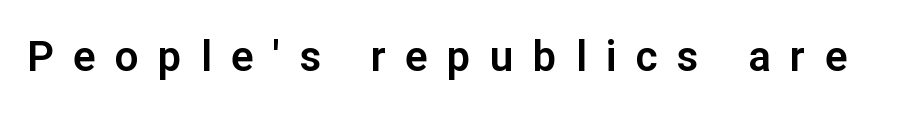
Nobody drew a line under any word here. Looks like regular typesetting: each glyph gets only the width it needs. Italic? Not at all — the glyphs are vertical. No feet cap the strokes, marking this as sans-serif type. Caption: expanded tracking, letters set apart.
